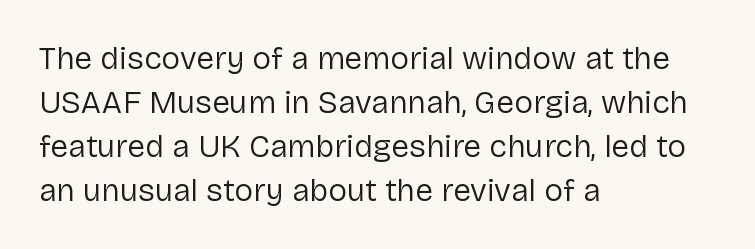
Q: Is the text bold? A: No.
Q: Is the text italic (slanted)? A: No, it is upright.
Q: Is the typeface a serif or a sans-serif typeface? A: Sans-serif.
Q: Is the text underlined? A: No.
Q: How is the paragraph aligned? A: Left-aligned.
Q: Is the spacing between letters normal or unusually wide? A: Normal.
Q: Is the spacing between lines tight, normal or loose? A: Normal.
Q: Width (condensed, normal, or wide)? A: Normal.
Q: Stroke contrast? A: Low.
Q: x-height? A: Medium.
Q: Monospaced? A: No.
